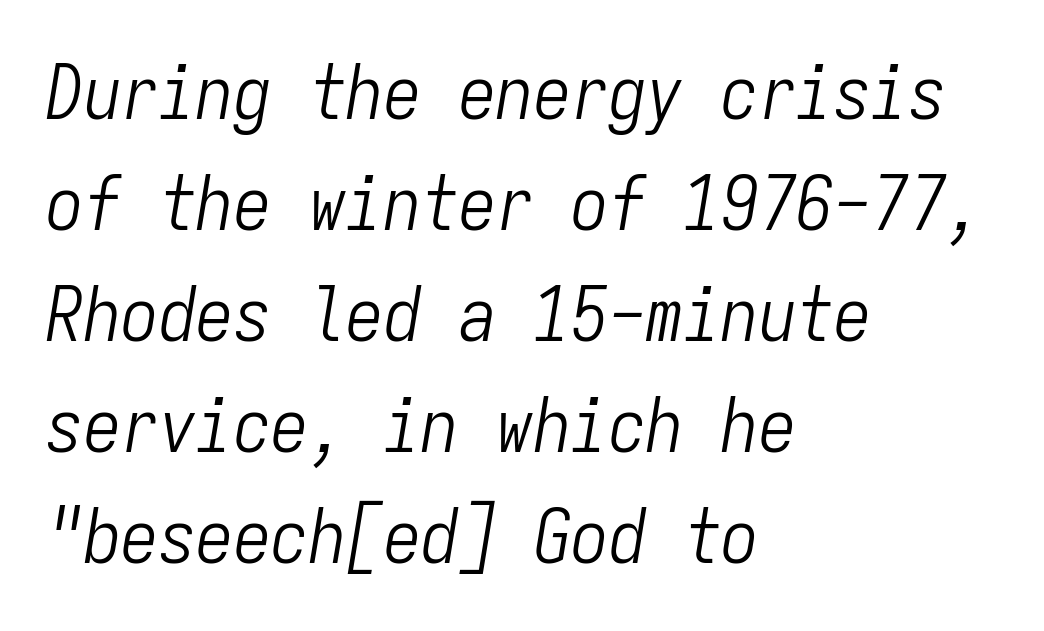
Q: Is the text bold? A: No.
Q: Is the text italic (slanted)? A: Yes, it leans right by about 9 degrees.
Q: Is the text underlined? A: No.
Q: How is the paragraph aligned? A: Left-aligned.
Q: Is the spacing between letters normal or unusually wide? A: Normal.
Q: Is the spacing between lines tight, normal or loose? A: Normal.
Q: Width (condensed, normal, or wide)? A: Condensed.
Q: Stroke contrast? A: Low.
Q: x-height? A: Medium.
Q: Monospaced? A: Yes.
